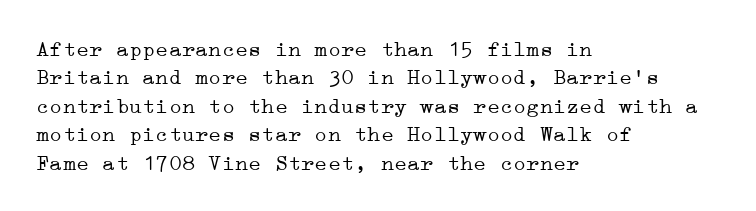
Rule under the text: the space is simply empty. Honestly, the letter spacing is just normal — you wouldn't notice it. The font's upright variant was chosen for this text. The strokes are not fattened; the text isn't bold. Layout note: lines flush left. The designer left line spacing at the default.
